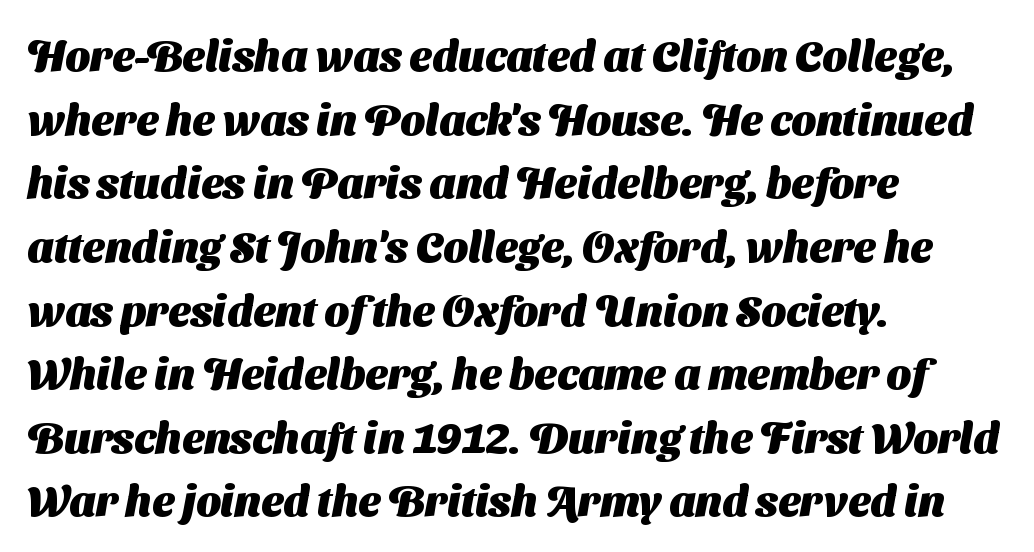
Q: Is the text bold? A: Yes.
Q: Is the typeface a serif or a sans-serif typeface? A: Sans-serif.
Q: Is the text underlined? A: No.
Q: How is the paragraph aligned? A: Left-aligned.
Q: Is the spacing between letters normal or unusually wide? A: Normal.
Q: Is the spacing between lines tight, normal or loose? A: Normal.
Q: Width (condensed, normal, or wide)? A: Normal.
Q: Stroke contrast? A: Medium.
Q: x-height? A: Medium.
Q: Monospaced? A: No.
